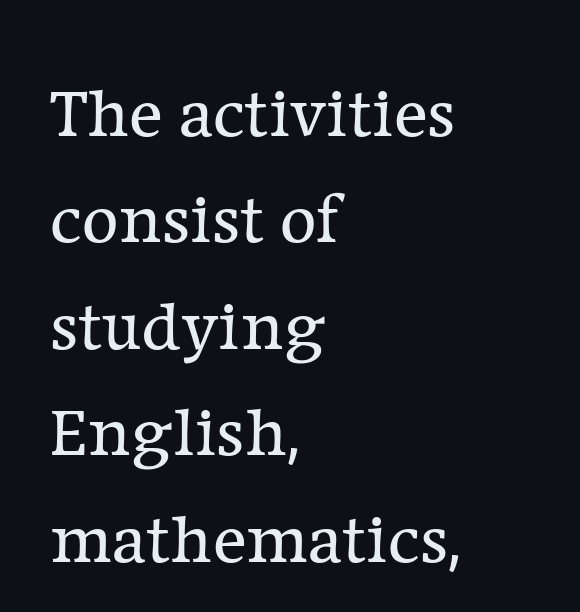
The text was rendered using a seriffed face with decorative stroke endings. Nobody touched the tracking dial on this one. If you measured baseline to baseline, you'd find a middling distance. A typesetter would call this proportional, since set widths differ per character. Short and long lines alike share a common starting point at left.
